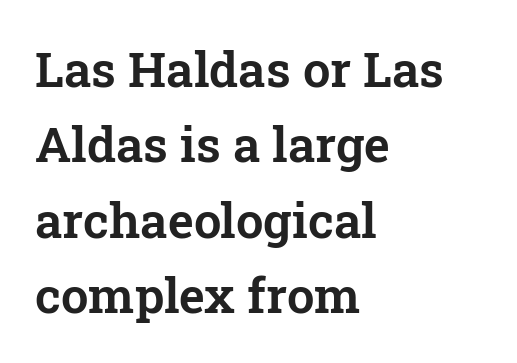
Each new line begins a customary step beneath the previous one. A typesetter would label this face a serif. The letters advance in unequal steps, a hallmark of proportional type. The typesetter chose a ragged-right arrangement here.
